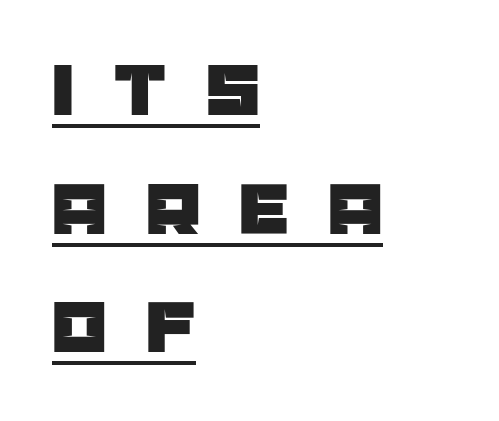
Q: Is the text italic (slanted)? A: No, it is upright.
Q: Is the typeface a serif or a sans-serif typeface? A: Sans-serif.
Q: Is the text underlined? A: Yes.
Q: How is the paragraph aligned? A: Left-aligned.
Q: Is the spacing between letters normal or unusually wide? A: Unusually wide.
Q: Is the spacing between lines tight, normal or loose? A: Normal.
Q: Width (condensed, normal, or wide)? A: Normal.
Q: Stroke contrast? A: Low.
Q: x-height? A: Large.
Q: Monospaced? A: No.
